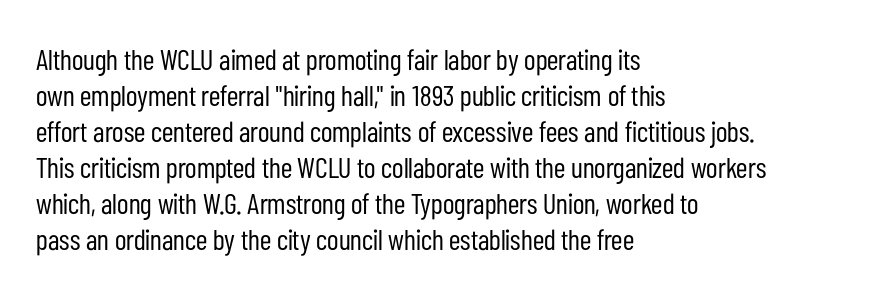
Q: Is the text bold? A: No.
Q: Is the text italic (slanted)? A: No, it is upright.
Q: Is the typeface a serif or a sans-serif typeface? A: Sans-serif.
Q: Is the text underlined? A: No.
Q: How is the paragraph aligned? A: Left-aligned.
Q: Is the spacing between letters normal or unusually wide? A: Normal.
Q: Width (condensed, normal, or wide)? A: Condensed.
Q: Stroke contrast? A: Low.
Q: x-height? A: Medium.
Q: Monospaced? A: No.
